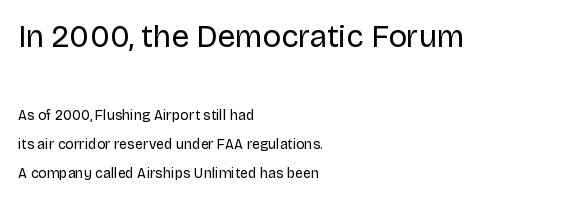
{"serif": "no", "italic": "no", "bold": "no", "weight": "regular", "width": "normal", "stroke_contrast": "low", "x_height": "large", "monospaced": "no", "underline": "no", "align": "left", "line_spacing": "loose", "line_spacing_ratio": 2.05, "letter_spacing": "normal", "letter_spacing_em": 0.0, "larger_block": "first", "size_ratio": 2.21, "glyph_px": 31}
